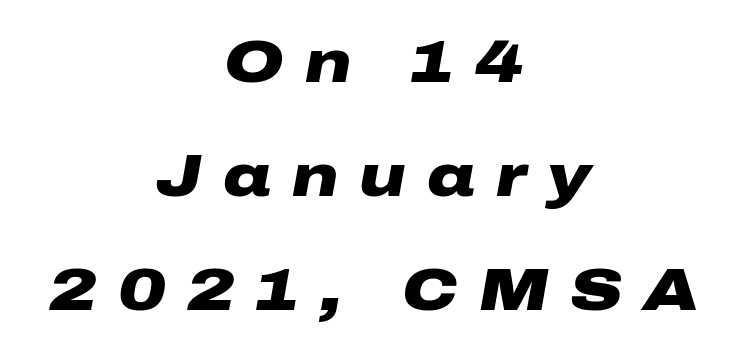
Q: Is the text bold? A: Yes.
Q: Is the text italic (slanted)? A: Yes, it leans right by about 10 degrees.
Q: Is the text underlined? A: No.
Q: How is the paragraph aligned? A: Centered.
Q: Is the spacing between letters normal or unusually wide? A: Unusually wide.
Q: Is the spacing between lines tight, normal or loose? A: Loose.
Q: Width (condensed, normal, or wide)? A: Wide.
Q: Stroke contrast? A: Low.
Q: x-height? A: Medium.
Q: Monospaced? A: No.
